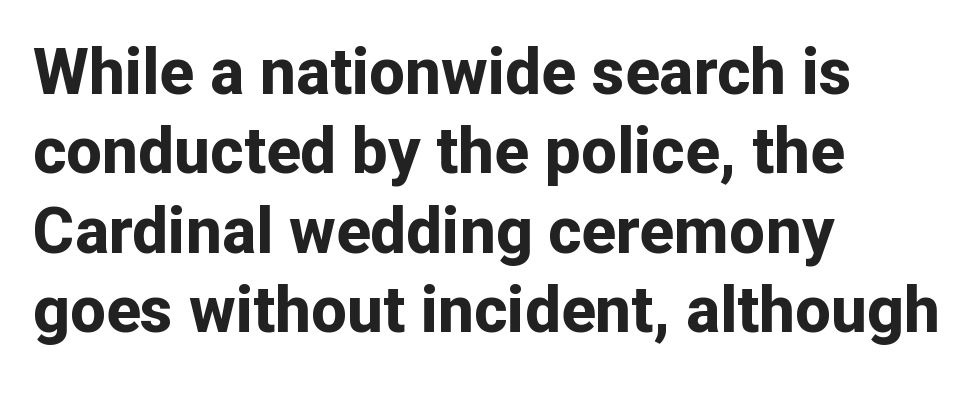
Q: Is the text bold? A: Yes.
Q: Is the text italic (slanted)? A: No, it is upright.
Q: Is the typeface a serif or a sans-serif typeface? A: Sans-serif.
Q: Is the text underlined? A: No.
Q: How is the paragraph aligned? A: Left-aligned.
Q: Is the spacing between letters normal or unusually wide? A: Normal.
Q: Width (condensed, normal, or wide)? A: Normal.
Q: Stroke contrast? A: Low.
Q: x-height? A: Medium.
Q: Monospaced? A: No.
